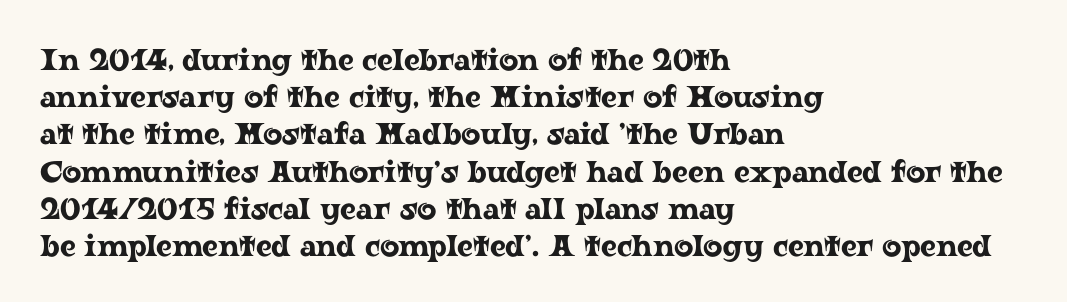
The image shows 30 px wide serif type, upright; set left-aligned, line spacing 1.24x, normal letter spacing, not underlined; low stroke contrast and a medium x-height.
